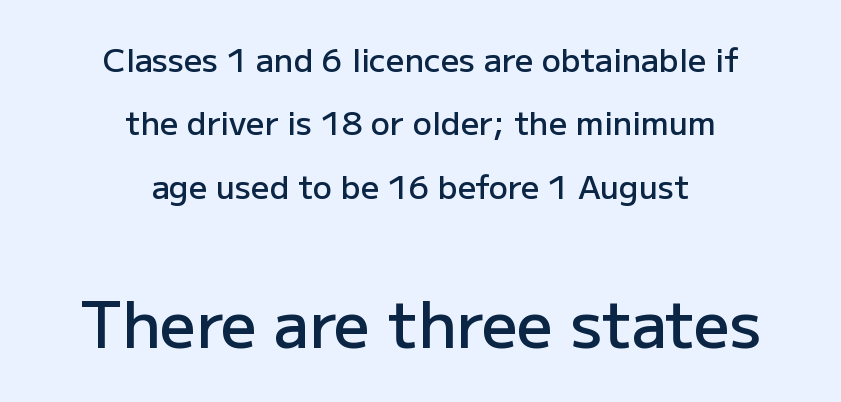
{"serif": "no", "italic": "no", "bold": "semi", "weight": "semibold", "width": "normal", "stroke_contrast": "low", "x_height": "medium", "monospaced": "no", "underline": "no", "align": "center", "line_spacing": "loose", "line_spacing_ratio": 1.98, "letter_spacing": "normal", "letter_spacing_em": 0.0, "larger_block": "second", "size_ratio": 1.97, "glyph_px": 63}
